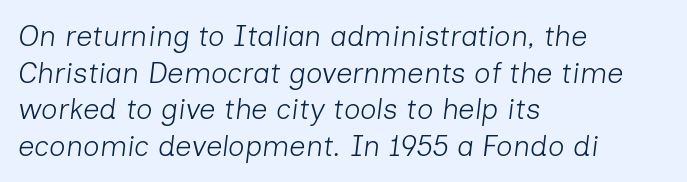
Q: Is the text bold? A: No.
Q: Is the text italic (slanted)? A: Yes, it leans right by about 7 degrees.
Q: Is the text underlined? A: No.
Q: How is the paragraph aligned? A: Left-aligned.
Q: Is the spacing between letters normal or unusually wide? A: Normal.
Q: Is the spacing between lines tight, normal or loose? A: Normal.
Q: Width (condensed, normal, or wide)? A: Normal.
Q: Stroke contrast? A: Low.
Q: x-height? A: Medium.
Q: Monospaced? A: No.
